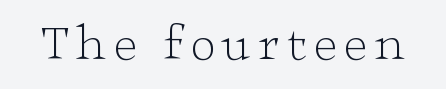
The image shows 49 px light, wide serif type, upright; set not underlined; low stroke contrast and a medium x-height.
